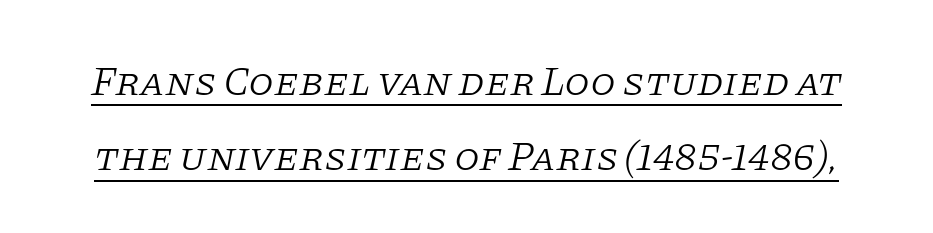
{"serif": "yes", "italic": "yes", "lean": "right", "slant_degrees": 11, "bold": "no", "weight": "light", "width": "normal", "stroke_contrast": "low", "x_height": "large", "monospaced": "no", "underline": "yes", "line_spacing_ratio": 1.84, "letter_spacing": "normal", "letter_spacing_em": 0.0, "glyph_px": 41}
